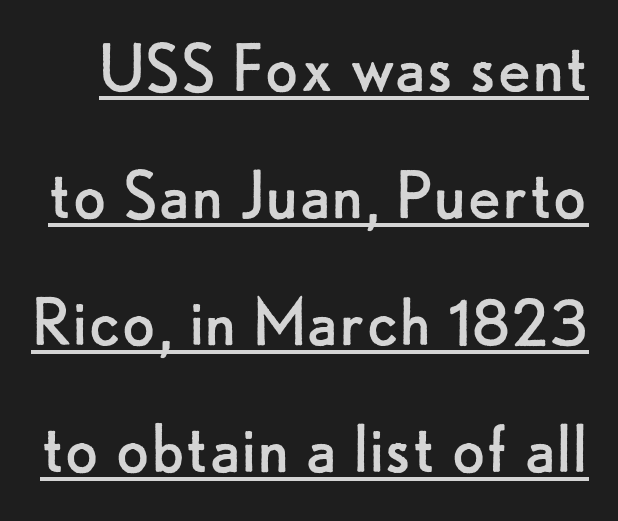
In terms of letterspacing, this is plain default setting. These lines are rendered in a variable-pitch font. Stems and bowls with no extra thickness — not bold. Students, observe the line beneath the letters — that is underlining. Italic: no, the glyphs are upright roman.
